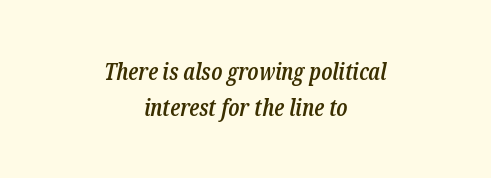
Q: Is the text bold? A: Semi-bold.
Q: Is the text italic (slanted)? A: Yes, it leans right by about 12 degrees.
Q: Is the text underlined? A: No.
Q: How is the paragraph aligned? A: Centered.
Q: Is the spacing between letters normal or unusually wide? A: Normal.
Q: Is the spacing between lines tight, normal or loose? A: Normal.
